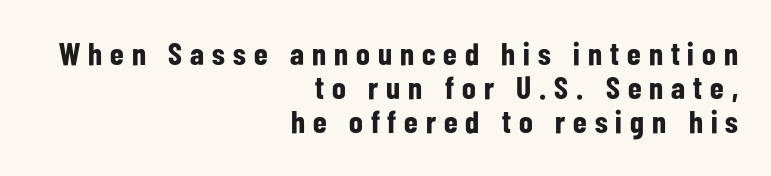
The ragged edge is on the left, which tells us the setting is flush right. Proportional: the letters do not fall into vertical columns. The characters display no serif detailing; their extremities are plain. The letterforms stand isolated, each surrounded by extra space. Lines of text with bare space underneath.
